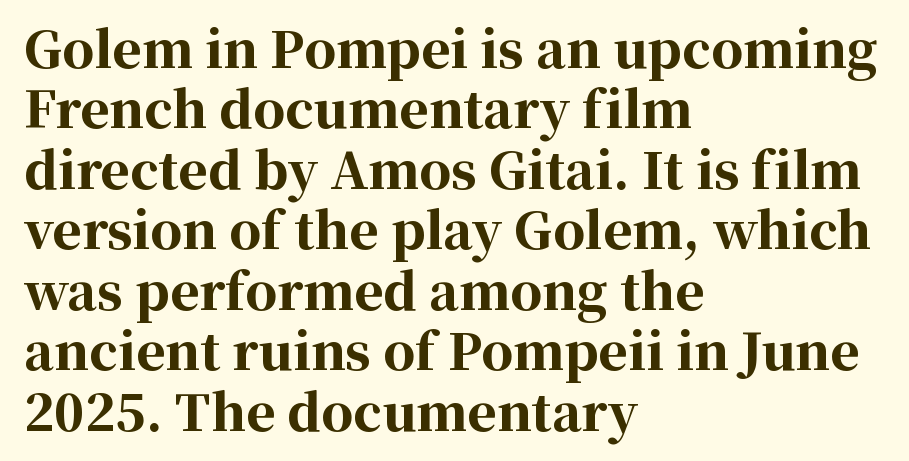
The image shows 50 px bold serif type, upright; set left-aligned, line spacing 1.21x, normal letter spacing, not underlined; high stroke contrast and a medium x-height.
